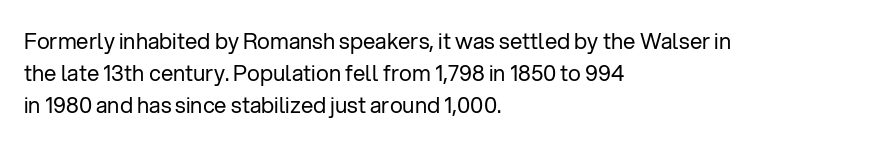
The image shows 22 px text type, upright; set left-aligned, normal line spacing (1.46x), normal letter spacing, not underlined.
